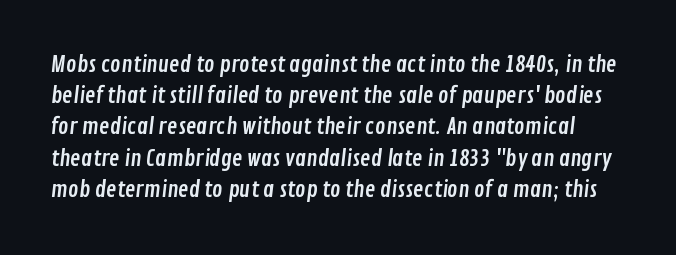
{"underline": "no", "line_spacing": "normal", "line_spacing_ratio": 1.42, "letter_spacing": "normal", "letter_spacing_em": 0.0, "glyph_px": 22}
